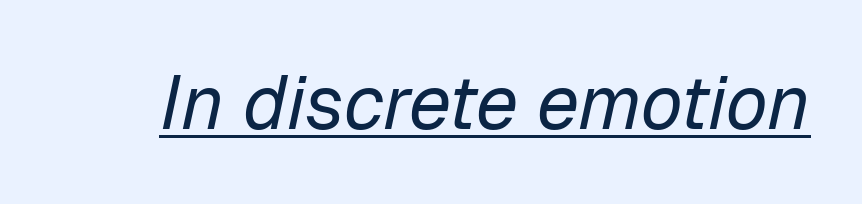
The lettering is marked with a stroke running underneath it. No extra tracking has been applied to these lines. In terms of posture, this sample is oblique. Varying glyph widths throughout — classic text-font behaviour. The font is comparable to plain body text, perhaps lighter.
